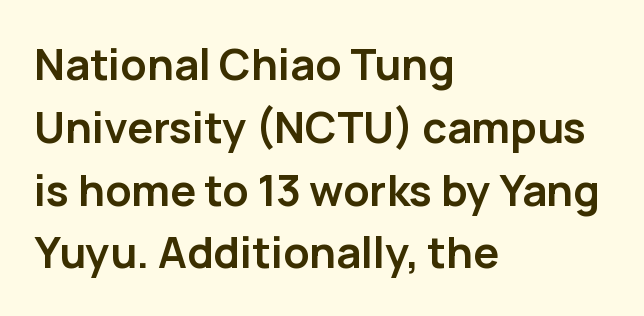
Stroke thickness is high; the sample reads as a true bold. The axis of the letterforms is exactly vertical. Each letter keeps its own natural width here, so spacing adapts to shape. Quick note: interline space is typical. Observe the absence of serifs on each vertical stroke in this sample.
